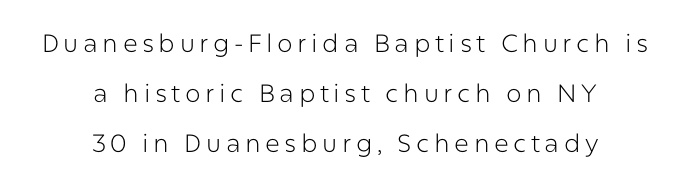
{"italic": "no", "bold": "no", "underline": "no", "align": "center", "line_spacing": "loose", "line_spacing_ratio": 2.01, "glyph_px": 25}
